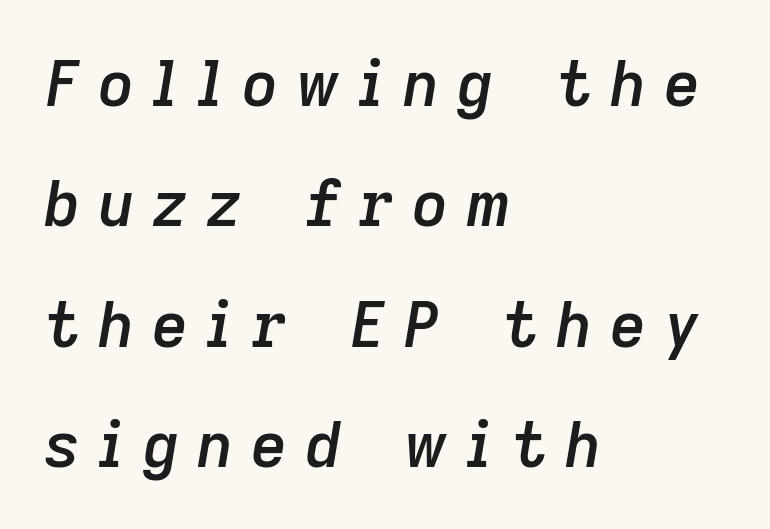
{"italic": "yes", "lean": "right", "slant_degrees": 9, "bold": "semi", "weight": "semibold", "width": "normal", "stroke_contrast": "low", "x_height": "medium", "monospaced": "no", "underline": "no", "align": "left", "line_spacing": "loose", "line_spacing_ratio": 1.91, "letter_spacing": "wide", "letter_spacing_em": 0.28, "glyph_px": 63}
